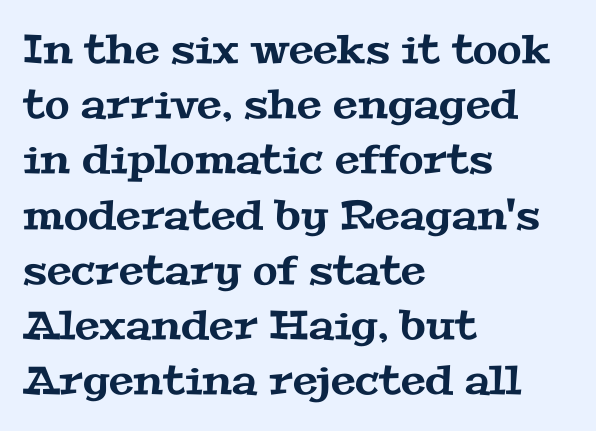
Tracking value appears to be zero — textbook default spacing. Baseline-to-baseline distance is the conventional proportion of letter height. Quick note: underline off. The setting favours the left margin, as ordinary paragraphs usually do.
